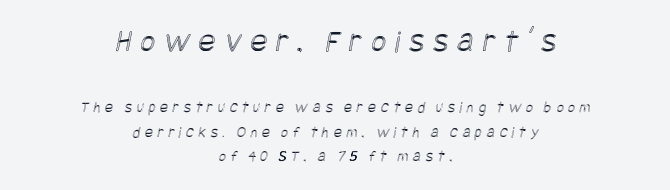
The whitespace from short lines is split evenly between both sides. The block sitting higher on the canvas is the one with enlarged characters. Baseline-to-baseline distance is the conventional proportion of letter height. Descenders hang freely into open space.
